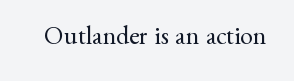
Q: Is the text bold? A: No.
Q: Is the text italic (slanted)? A: No, it is upright.
Q: Is the text underlined? A: No.
Q: Is the spacing between letters normal or unusually wide? A: Normal.
